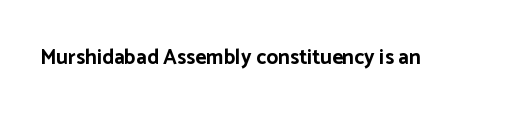
{"italic": "no", "bold": "yes", "underline": "no", "letter_spacing": "normal", "letter_spacing_em": 0.0, "glyph_px": 21}
